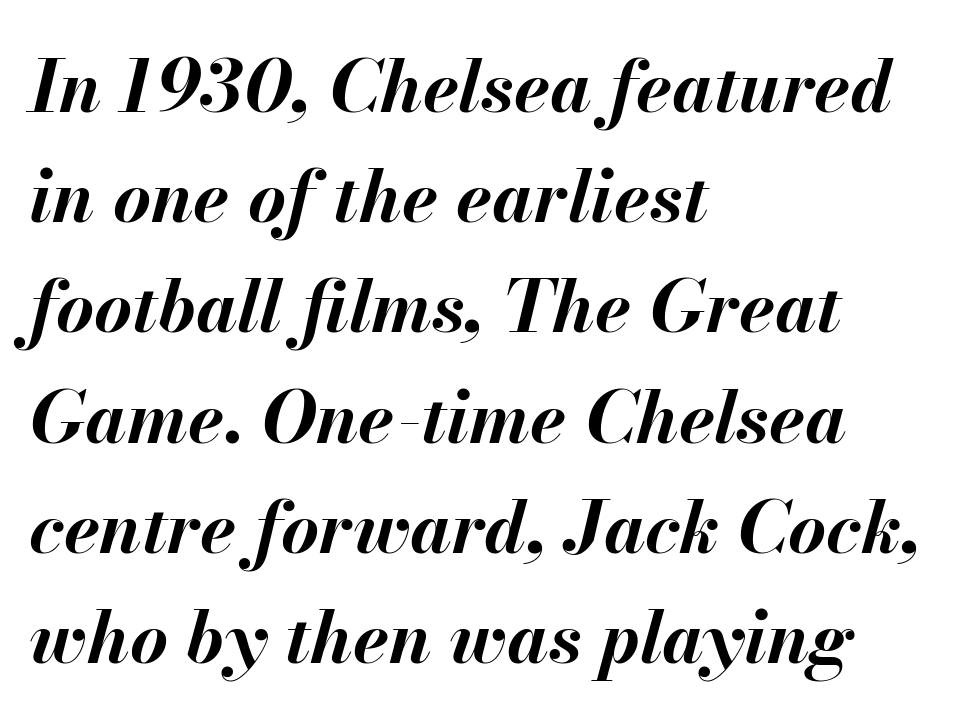
{"italic": "yes", "lean": "right", "slant_degrees": 13, "bold": "yes", "weight": "bold", "width": "normal", "stroke_contrast": "medium", "x_height": "small", "monospaced": "no", "underline": "no", "align": "left", "line_spacing": "normal", "line_spacing_ratio": 1.51, "letter_spacing": "normal", "letter_spacing_em": 0.0, "glyph_px": 73}
